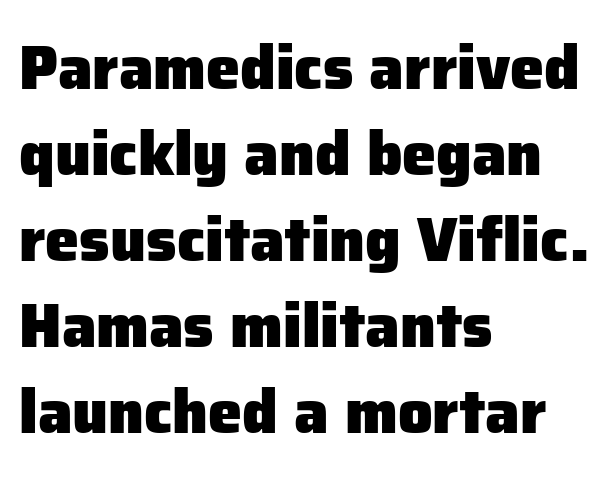
Quick note: interline space is typical. Alignment: flush left. Is the type bold? Yes — the strokes are clearly thick and heavy. This rendering leaves character spacing at its baseline value. The axis of the letterforms is exactly vertical.
